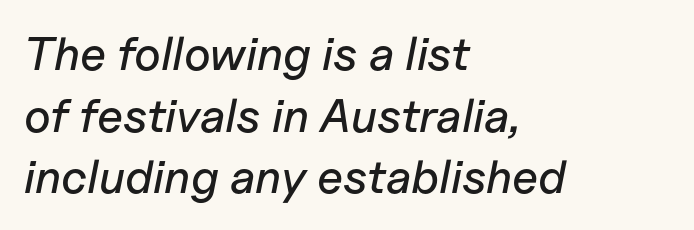
The image shows 47 px text type, italic (leaning right); set left-aligned, normal line spacing (1.31x), normal letter spacing, not underlined; low stroke contrast and a medium x-height.
